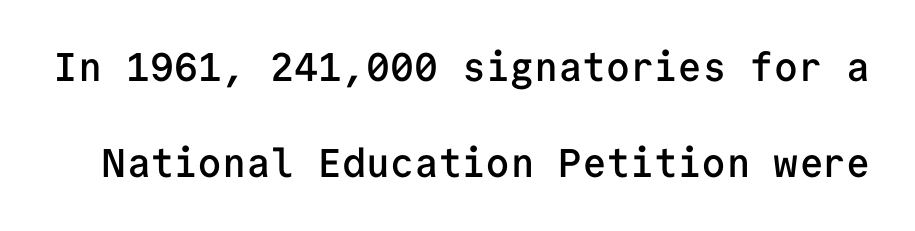
The image shows 40 px semibold sans-serif type, upright, monospaced; set loose line spacing (2.41x), normal letter spacing, not underlined; low stroke contrast and a medium x-height.
